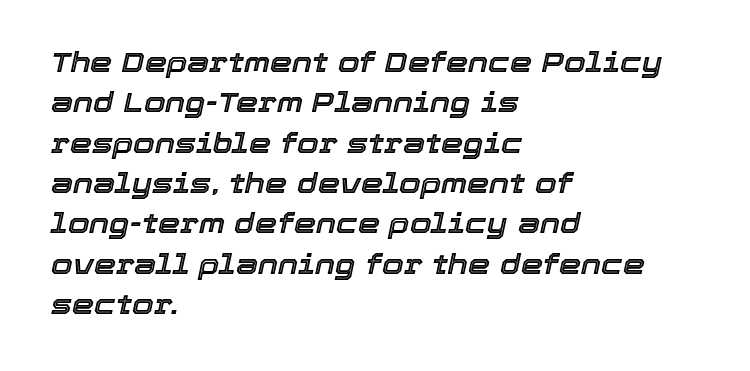
The image shows 28 px text type, italic (leaning right); set left-aligned, normal line spacing (1.44x), normal letter spacing, not underlined; a medium x-height.
